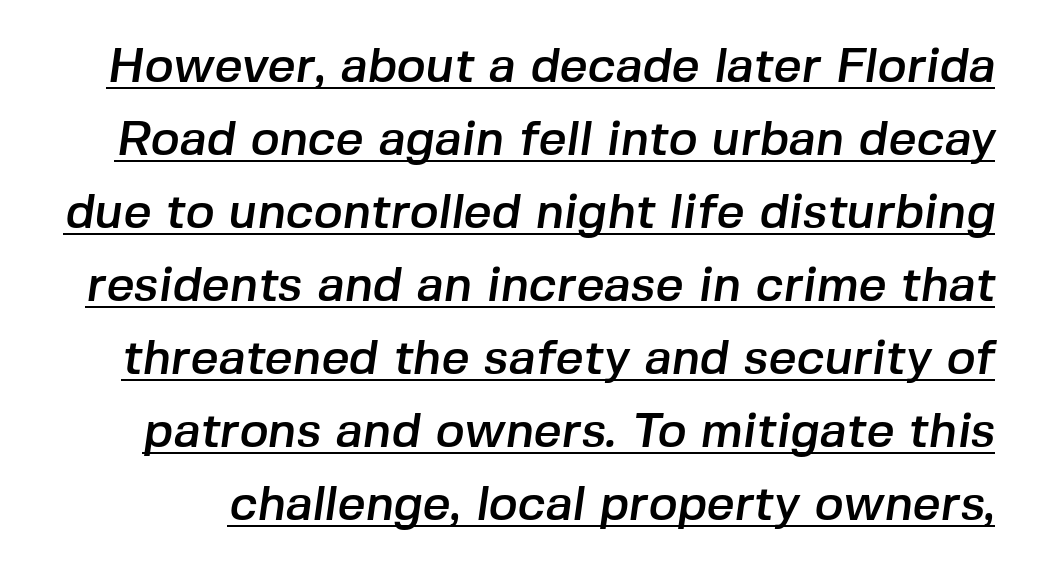
{"serif": "no", "width": "normal", "stroke_contrast": "low", "x_height": "medium", "monospaced": "no", "underline": "yes", "line_spacing": "normal", "line_spacing_ratio": 1.49, "letter_spacing": "normal", "letter_spacing_em": 0.0, "glyph_px": 49}
